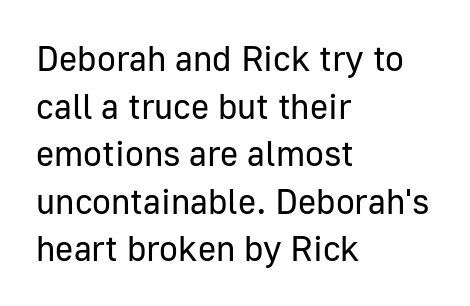
Q: Is the text bold? A: No.
Q: Is the text italic (slanted)? A: No, it is upright.
Q: Is the typeface a serif or a sans-serif typeface? A: Sans-serif.
Q: Is the text underlined? A: No.
Q: How is the paragraph aligned? A: Left-aligned.
Q: Is the spacing between letters normal or unusually wide? A: Normal.
Q: Is the spacing between lines tight, normal or loose? A: Normal.
Q: Width (condensed, normal, or wide)? A: Normal.
Q: Stroke contrast? A: Low.
Q: x-height? A: Medium.
Q: Monospaced? A: No.
